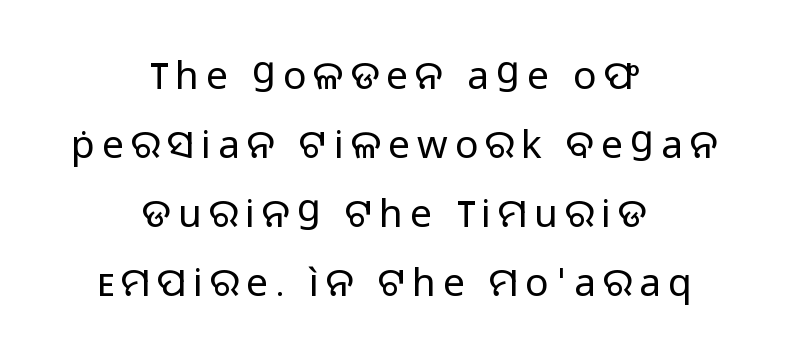
The compositor balanced each line on the midline. The cut favours lightness, reaching ordinary text weight at its darkest. Varying glyph widths throughout — classic text-font behaviour. These lines were composed using upright roman letters.
